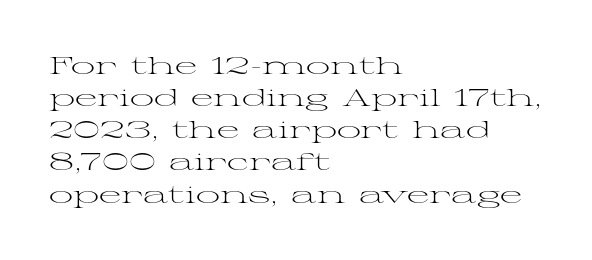
The image shows 24 px text type, upright; set left-aligned, normal line spacing (1.34x), normal letter spacing, not underlined.
